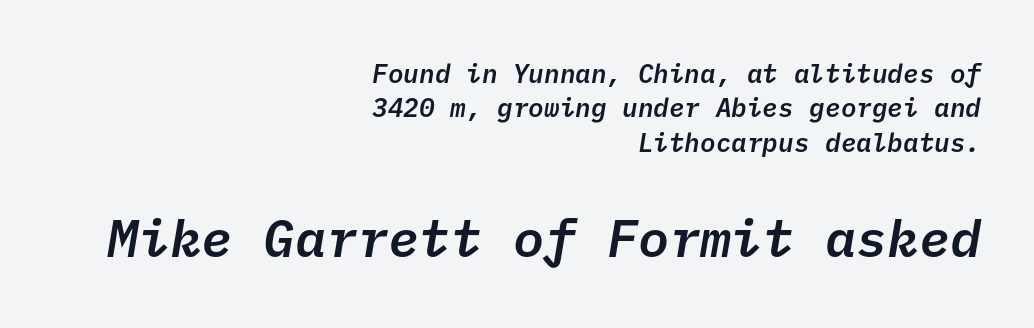
Q: Is the text bold? A: Semi-bold.
Q: Is the typeface a serif or a sans-serif typeface? A: Sans-serif.
Q: Is the text underlined? A: No.
Q: How is the paragraph aligned? A: Right-aligned.
Q: Is the spacing between letters normal or unusually wide? A: Normal.
Q: Is the spacing between lines tight, normal or loose? A: Normal.
Q: Which block of text is set in a larger size, the first (top) or the second (bottom)? A: The second (bottom) one.
Q: Width (condensed, normal, or wide)? A: Normal.
Q: Stroke contrast? A: Low.
Q: x-height? A: Medium.
